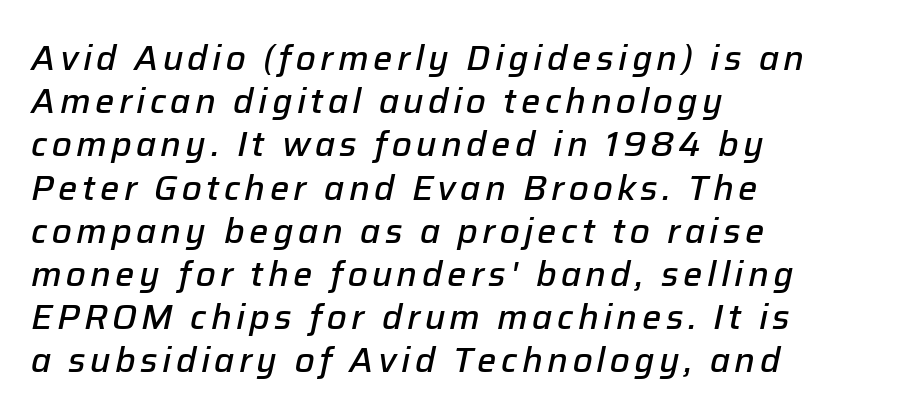
The image shows 34 px semibold type, italic (leaning right); set left-aligned, normal line spacing (1.27x), not underlined; low stroke contrast and a medium x-height.
